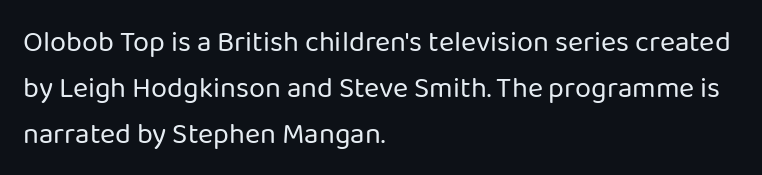
The image shows 29 px regular-weight sans-serif type, upright; set left-aligned, normal line spacing (1.58x), normal letter spacing, not underlined; low stroke contrast and a medium x-height.
